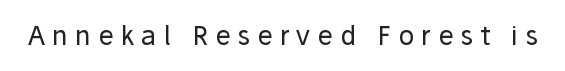
{"italic": "no", "bold": "no", "underline": "no", "letter_spacing": "wide", "letter_spacing_em": 0.28, "glyph_px": 26}
